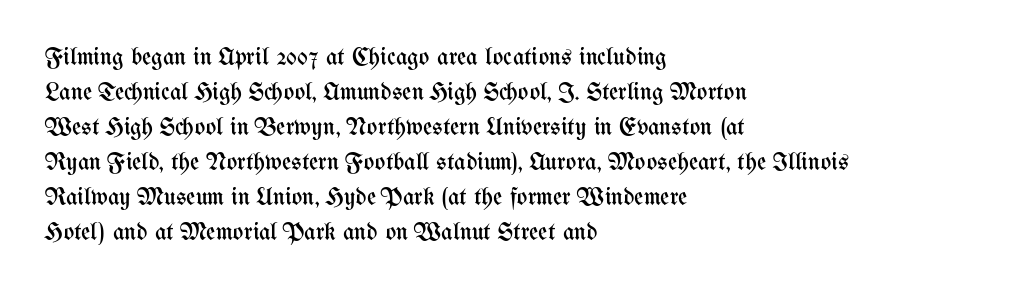
Nobody drew a line under any word here. The passage is arranged the way most books set body copy — flush left. Is the stroke heavy? The answer is a plain regular-or-lighter. Nobody touched the tracking dial on this one. A roman cut, with each character standing at attention. The space between consecutive lines is moderate.
